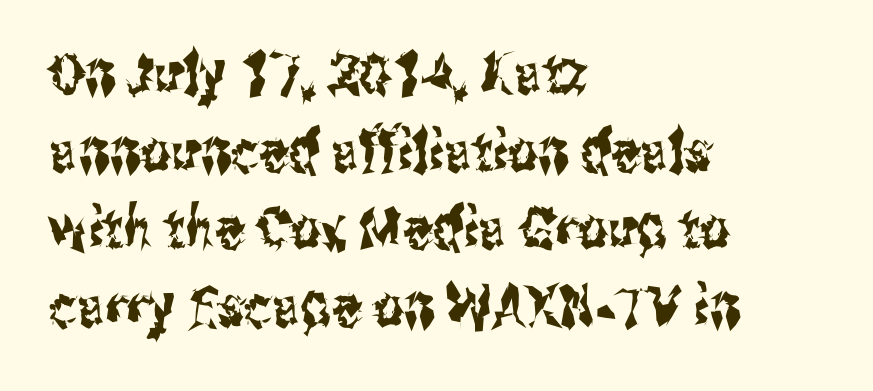
The image shows 58 px condensed sans-serif type, upright; set left-aligned, normal line spacing (1.34x), normal letter spacing, not underlined; medium stroke contrast and a medium x-height.
